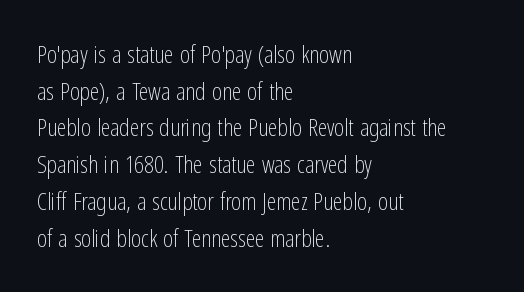
{"italic": "no", "bold": "no", "underline": "no", "align": "left", "line_spacing": "normal", "line_spacing_ratio": 1.53, "letter_spacing": "normal", "letter_spacing_em": 0.0, "glyph_px": 24}
